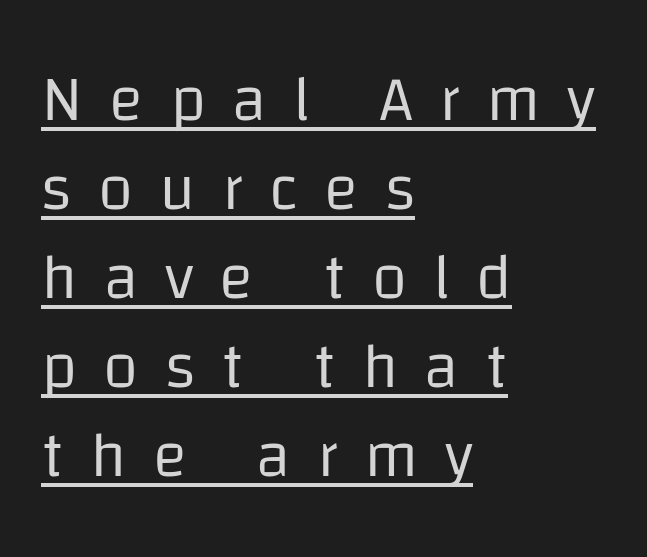
Q: Is the text bold? A: No.
Q: Is the text italic (slanted)? A: No, it is upright.
Q: Is the typeface a serif or a sans-serif typeface? A: Sans-serif.
Q: Is the text underlined? A: Yes.
Q: How is the paragraph aligned? A: Left-aligned.
Q: Is the spacing between letters normal or unusually wide? A: Unusually wide.
Q: Is the spacing between lines tight, normal or loose? A: Normal.
Q: Width (condensed, normal, or wide)? A: Normal.
Q: Stroke contrast? A: Low.
Q: x-height? A: Large.
Q: Monospaced? A: No.
